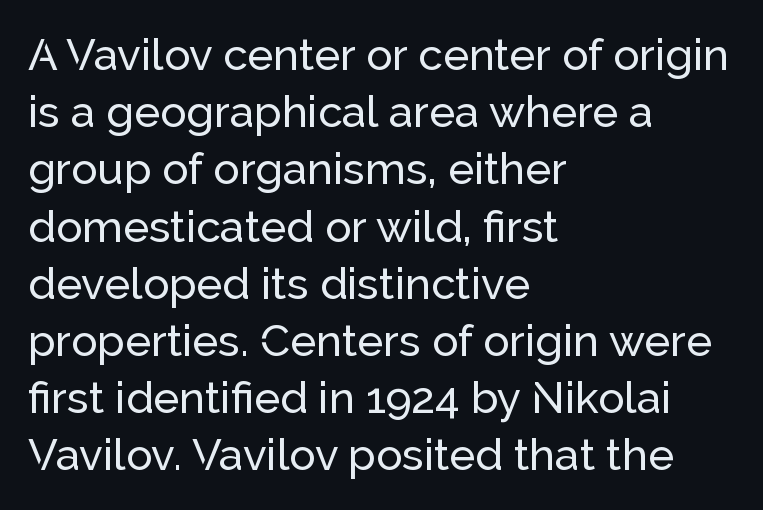
Q: Is the text italic (slanted)? A: No, it is upright.
Q: Is the typeface a serif or a sans-serif typeface? A: Sans-serif.
Q: Is the text underlined? A: No.
Q: How is the paragraph aligned? A: Left-aligned.
Q: Is the spacing between letters normal or unusually wide? A: Normal.
Q: Is the spacing between lines tight, normal or loose? A: Normal.
Q: Width (condensed, normal, or wide)? A: Normal.
Q: Stroke contrast? A: Low.
Q: x-height? A: Medium.
Q: Monospaced? A: No.
